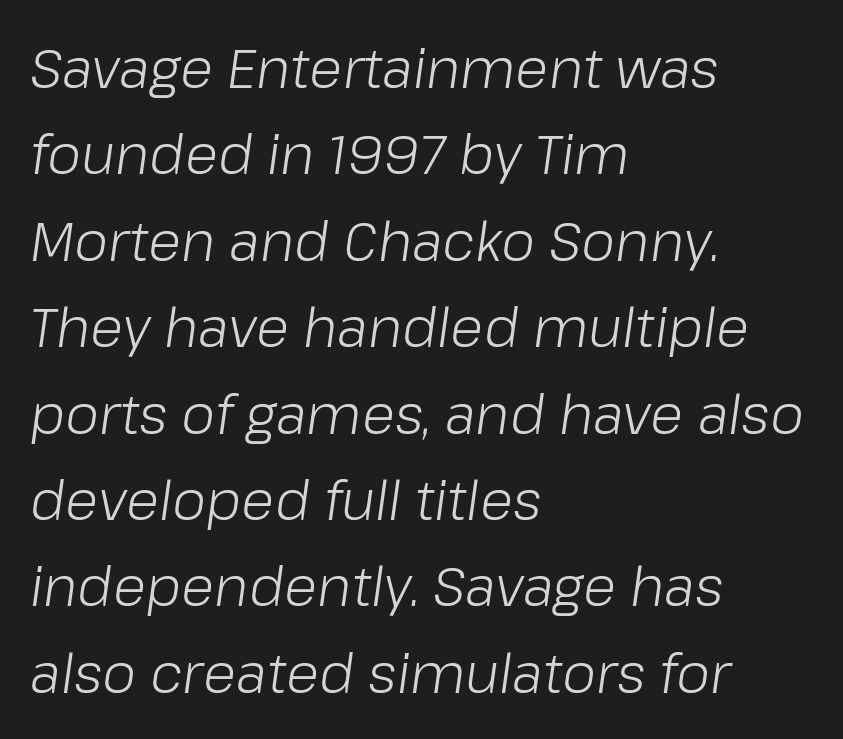
{"italic": "yes", "lean": "right", "slant_degrees": 8, "bold": "no", "weight": "light", "width": "normal", "stroke_contrast": "low", "x_height": "medium", "monospaced": "no", "underline": "no", "align": "left", "line_spacing": "normal", "line_spacing_ratio": 1.6, "letter_spacing": "normal", "letter_spacing_em": 0.0, "glyph_px": 54}
